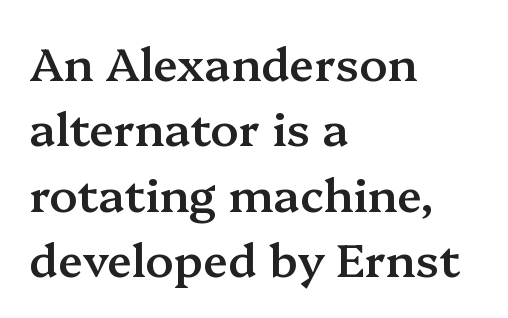
The rendering anchors every line to the left-hand side. What's the leading like? Ordinary, nothing unusual. Lines of text with bare space underneath. You can tell from the footed stems that serif type was used. A roman cut, with each character standing at attention.
